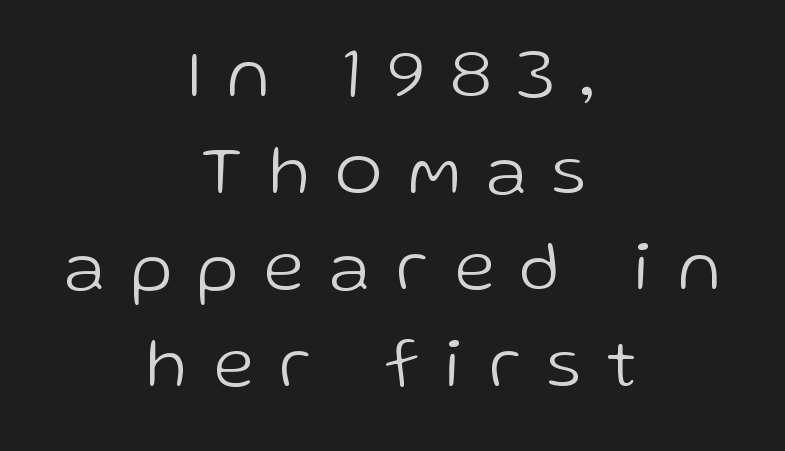
The space directly below the letters is spotless. The lines sit at an ordinary, default distance from one another. Vertical strokes here are truly vertical. Each stroke keeps to a modest, everyday thickness or less.
